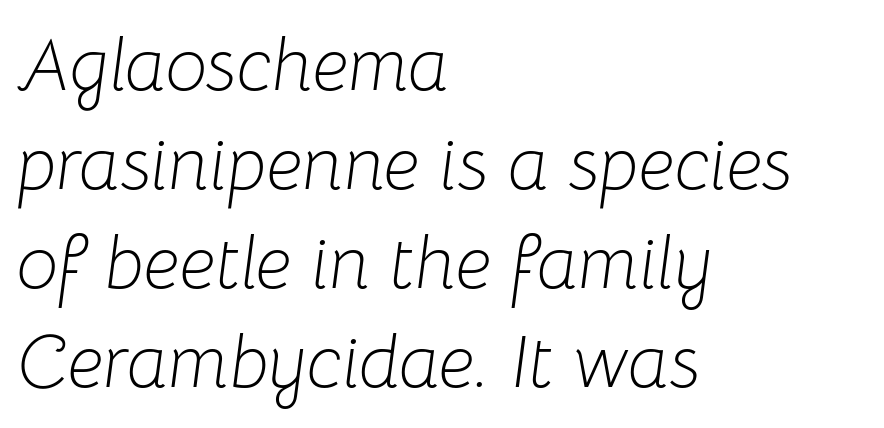
{"italic": "yes", "lean": "right", "slant_degrees": 8, "bold": "no", "weight": "light", "width": "normal", "stroke_contrast": "low", "x_height": "medium", "monospaced": "no", "underline": "no", "align": "left", "line_spacing": "normal", "line_spacing_ratio": 1.34, "letter_spacing": "normal", "letter_spacing_em": 0.0, "glyph_px": 74}
